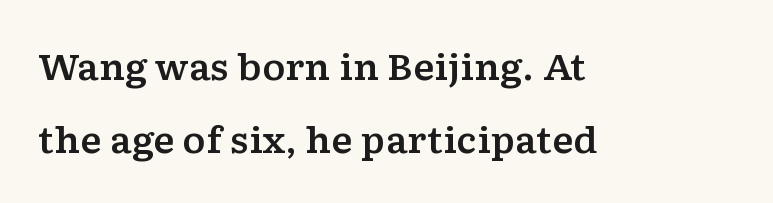
Q: Is the text italic (slanted)? A: No, it is upright.
Q: Is the typeface a serif or a sans-serif typeface? A: Serif.
Q: Is the text underlined? A: No.
Q: How is the paragraph aligned? A: Left-aligned.
Q: Is the spacing between letters normal or unusually wide? A: Normal.
Q: Is the spacing between lines tight, normal or loose? A: Loose.
Q: Width (condensed, normal, or wide)? A: Wide.
Q: Stroke contrast? A: Low.
Q: x-height? A: Medium.
Q: Monospaced? A: No.
